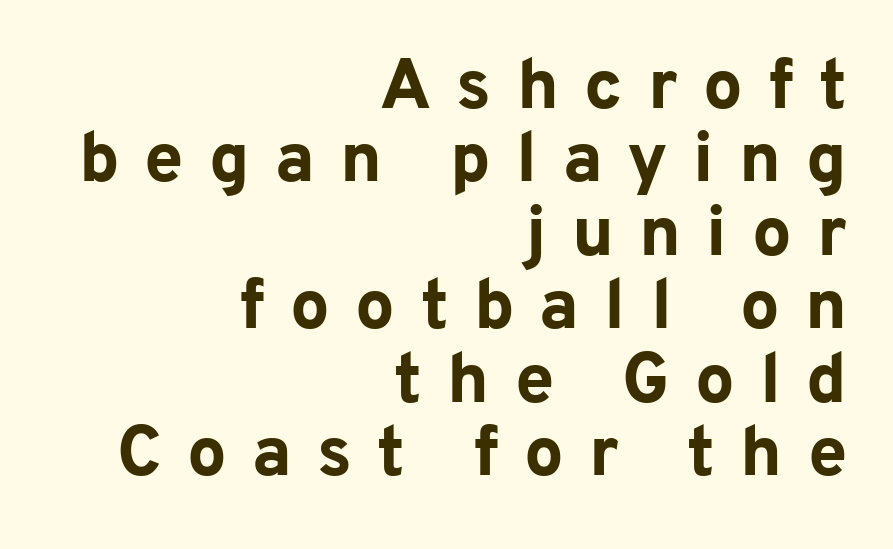
The passage shown is emphatically bold. Caption: multi-line text, flush right, ragged left. The text was rendered using a sans face with plain stroke endings. Varying glyph widths throughout — classic text-font behaviour.
